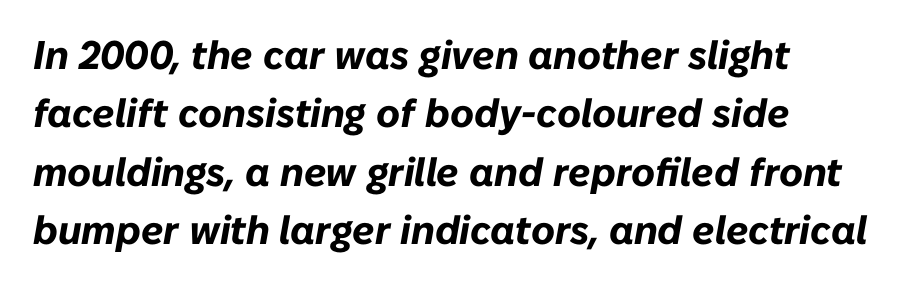
The image shows 40 px bold type, italic (leaning right); set normal line spacing (1.46x), normal letter spacing, not underlined; low stroke contrast and a medium x-height.
